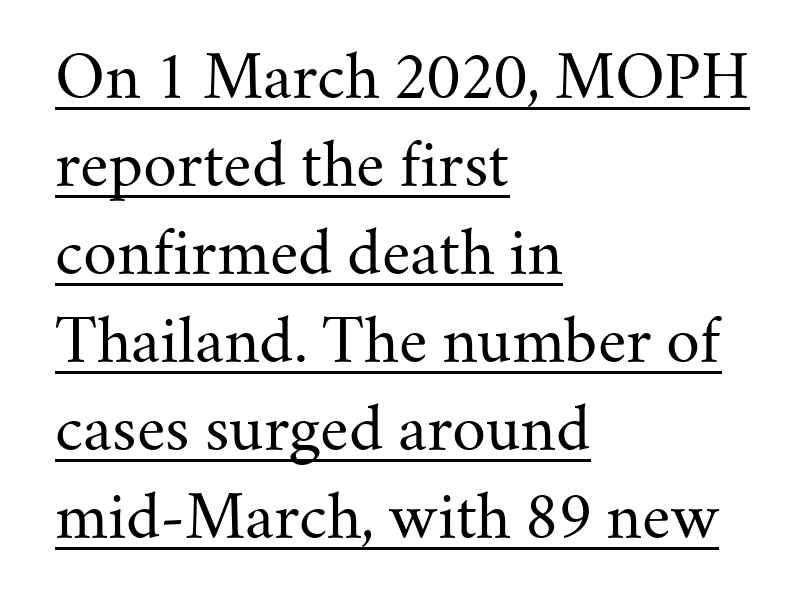
The image shows 59 px regular-weight serif type, upright; set left-aligned, normal line spacing (1.49x), normal letter spacing, underlined; medium stroke contrast and a small x-height.
